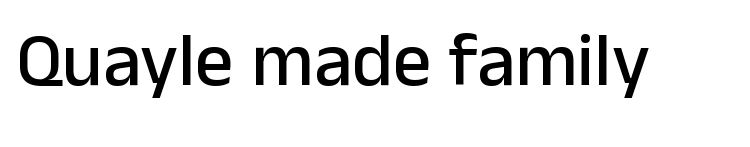
The image shows 76 px sans-serif type, upright; set normal letter spacing, not underlined; low stroke contrast and a medium x-height.
